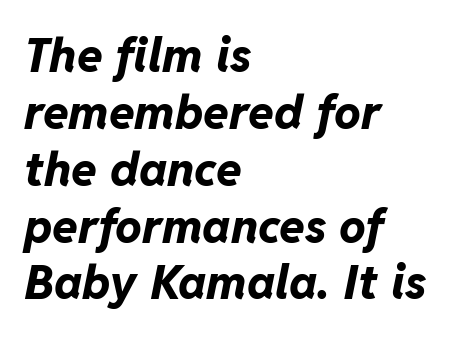
The image shows 47 px bold type, italic (leaning right); set left-aligned, line spacing 1.21x, normal letter spacing, not underlined; low stroke contrast and a medium x-height.
